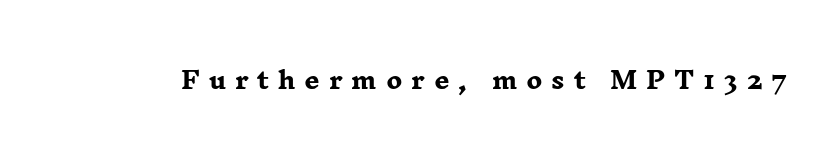
Heft: maximum for text — a bold. The tracking jumps out immediately: characters are airy and widely separated. The lettering stays uniformly vertical, giving the passage a roman look. The passage shown is not underscored anywhere.
